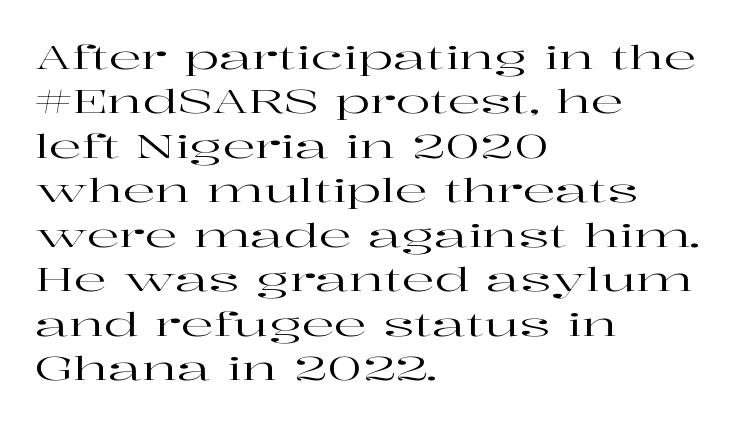
Q: Is the text italic (slanted)? A: No, it is upright.
Q: Is the typeface a serif or a sans-serif typeface? A: Serif.
Q: Is the text underlined? A: No.
Q: How is the paragraph aligned? A: Left-aligned.
Q: Is the spacing between letters normal or unusually wide? A: Normal.
Q: Is the spacing between lines tight, normal or loose? A: Normal.
Q: Width (condensed, normal, or wide)? A: Wide.
Q: Stroke contrast? A: High.
Q: x-height? A: Medium.
Q: Monospaced? A: No.
